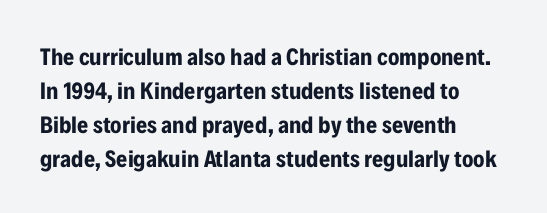
The image shows 24 px bold type, upright; set left-aligned, normal line spacing (1.42x), normal letter spacing, not underlined.
